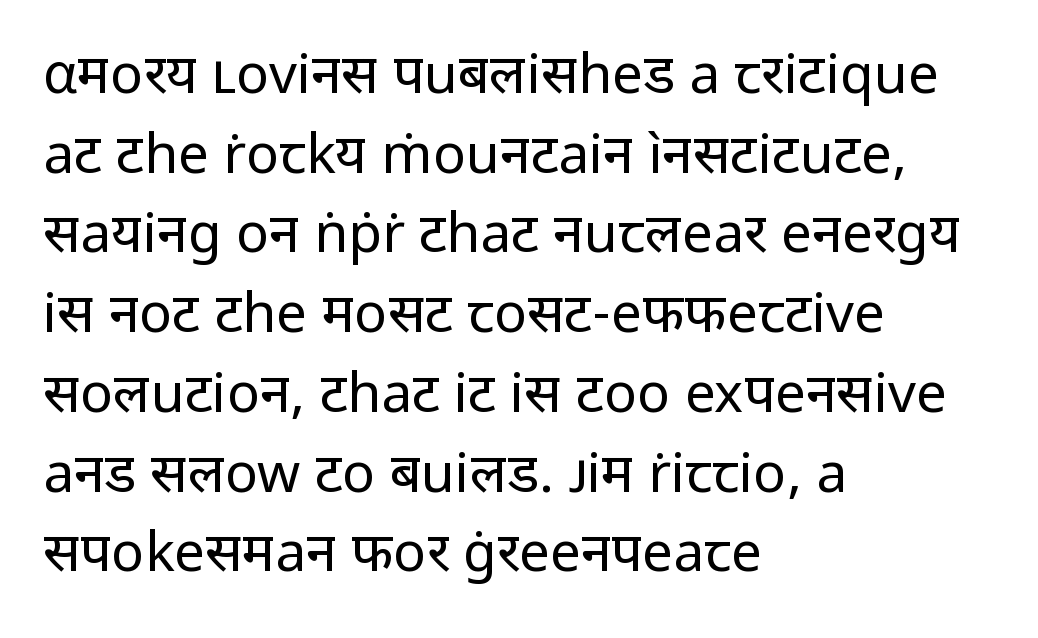
{"serif": "no", "italic": "no", "bold": "no", "weight": "regular", "width": "normal", "stroke_contrast": "low", "x_height": "medium", "monospaced": "no", "underline": "no", "align": "left", "line_spacing": "normal", "line_spacing_ratio": 1.45, "letter_spacing": "normal", "letter_spacing_em": 0.0, "glyph_px": 55}
